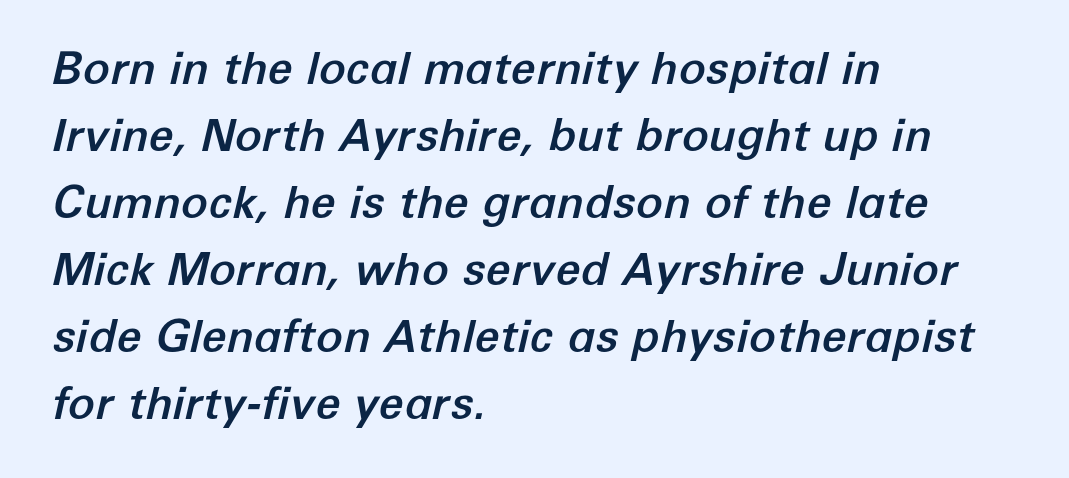
The axis of the letterforms is tilted away from vertical. Note the varied advance widths — an 'i' is clearly narrower than an 'm'. Whoever set this chose a conventional vertical rhythm. If you drew a ruler down the left edge, every line would touch it. The letters sit at their default tracking, neither squeezed nor spread.
